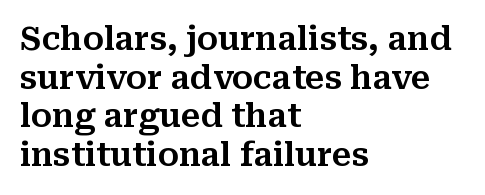
Q: Is the text italic (slanted)? A: No, it is upright.
Q: Is the typeface a serif or a sans-serif typeface? A: Serif.
Q: Is the text underlined? A: No.
Q: How is the paragraph aligned? A: Left-aligned.
Q: Is the spacing between letters normal or unusually wide? A: Normal.
Q: Width (condensed, normal, or wide)? A: Normal.
Q: Stroke contrast? A: Medium.
Q: x-height? A: Medium.
Q: Monospaced? A: No.
